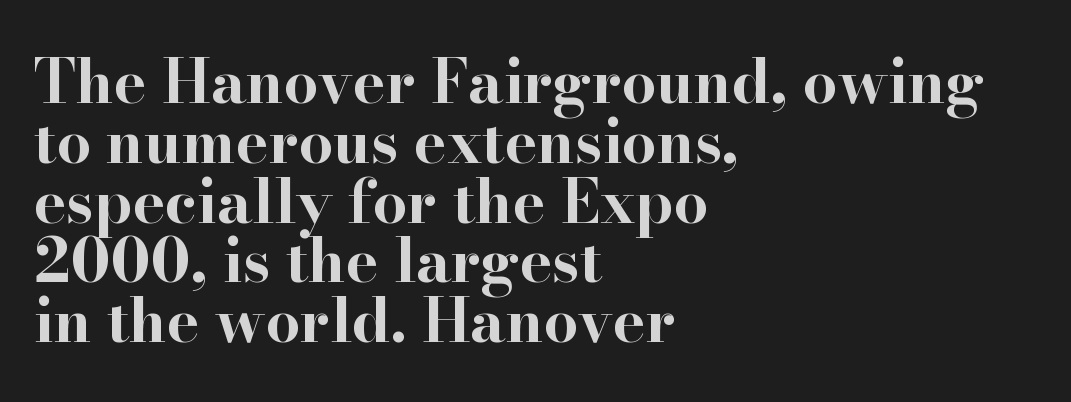
{"serif": "yes", "italic": "no", "bold": "yes", "weight": "bold", "width": "wide", "stroke_contrast": "high", "x_height": "small", "monospaced": "no", "underline": "no", "align": "left", "line_spacing": "tight", "line_spacing_ratio": 0.98, "letter_spacing": "normal", "letter_spacing_em": 0.0, "glyph_px": 61}
